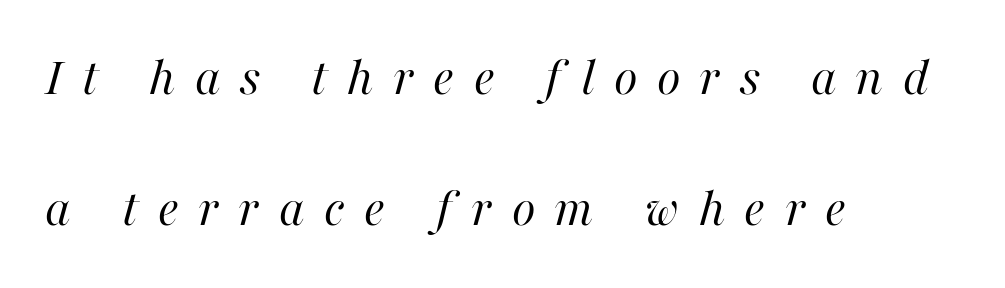
The image shows 55 px regular-weight type, italic (leaning right); set left-aligned, loose line spacing (2.38x), unusually wide letter spacing (+0.35 em), not underlined; high stroke contrast and a medium x-height.
